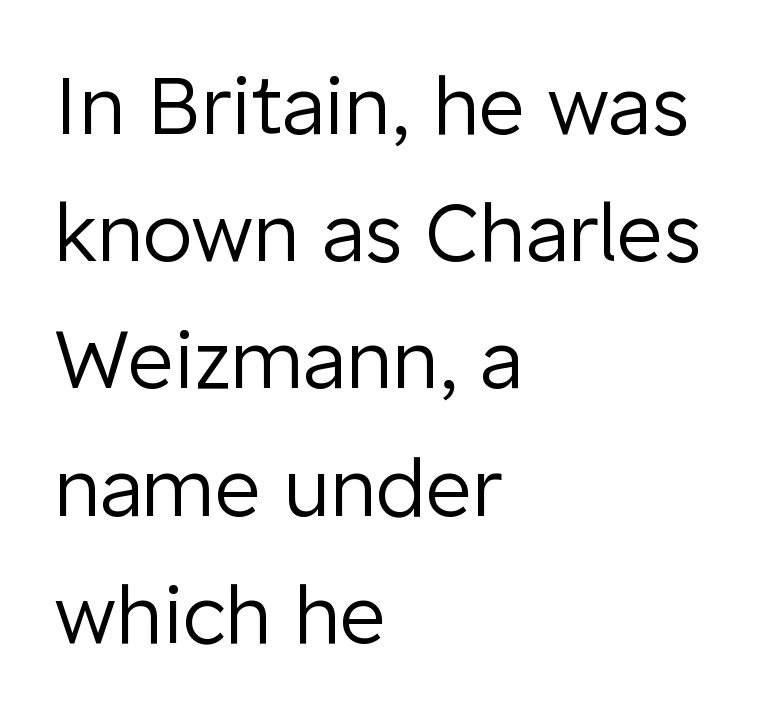
Q: Is the text bold? A: No.
Q: Is the text italic (slanted)? A: No, it is upright.
Q: Is the typeface a serif or a sans-serif typeface? A: Sans-serif.
Q: Is the text underlined? A: No.
Q: How is the paragraph aligned? A: Left-aligned.
Q: Is the spacing between letters normal or unusually wide? A: Normal.
Q: Is the spacing between lines tight, normal or loose? A: Normal.
Q: Width (condensed, normal, or wide)? A: Normal.
Q: Stroke contrast? A: Low.
Q: x-height? A: Medium.
Q: Monospaced? A: No.
